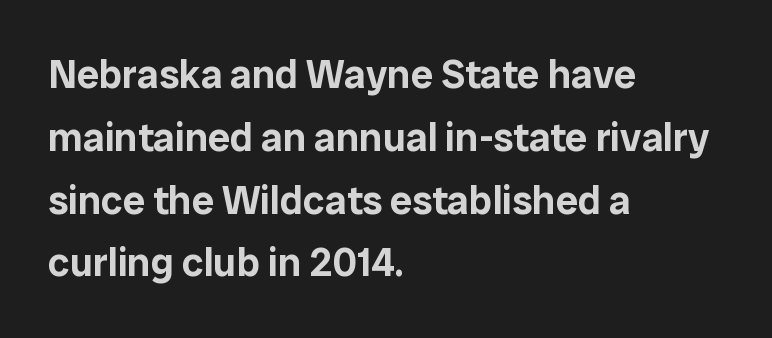
The image shows 40 px sans-serif type, upright; set left-aligned, normal line spacing (1.57x), normal letter spacing, not underlined; low stroke contrast and a medium x-height.
